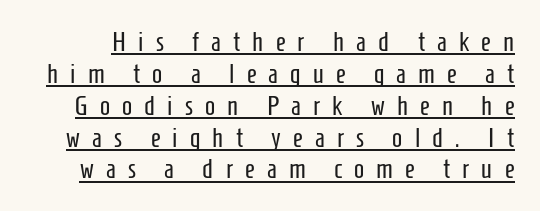
{"italic": "no", "bold": "no", "underline": "yes", "line_spacing_ratio": 1.18, "letter_spacing": "wide", "letter_spacing_em": 0.45, "glyph_px": 27}
